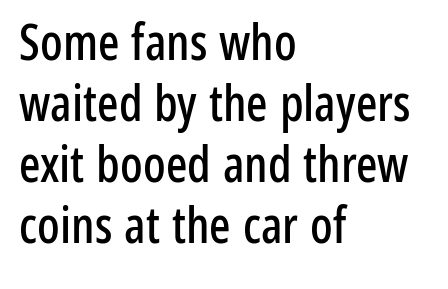
The image shows 50 px condensed sans-serif type, upright; set left-aligned, line spacing 1.22x, normal letter spacing, not underlined; low stroke contrast and a medium x-height.
